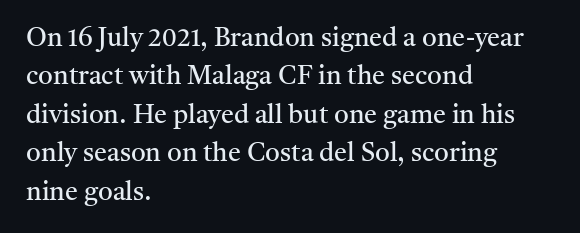
{"italic": "no", "bold": "no", "underline": "no", "align": "left", "line_spacing": "normal", "line_spacing_ratio": 1.48, "letter_spacing": "normal", "letter_spacing_em": 0.0, "glyph_px": 26}
